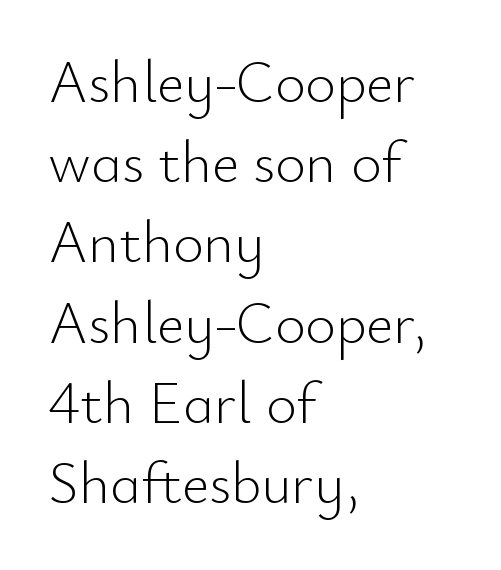
{"serif": "no", "italic": "no", "bold": "no", "weight": "light", "width": "normal", "stroke_contrast": "low", "x_height": "small", "monospaced": "no", "underline": "no", "align": "left", "line_spacing": "normal", "line_spacing_ratio": 1.36, "letter_spacing": "normal", "letter_spacing_em": 0.0, "glyph_px": 59}
